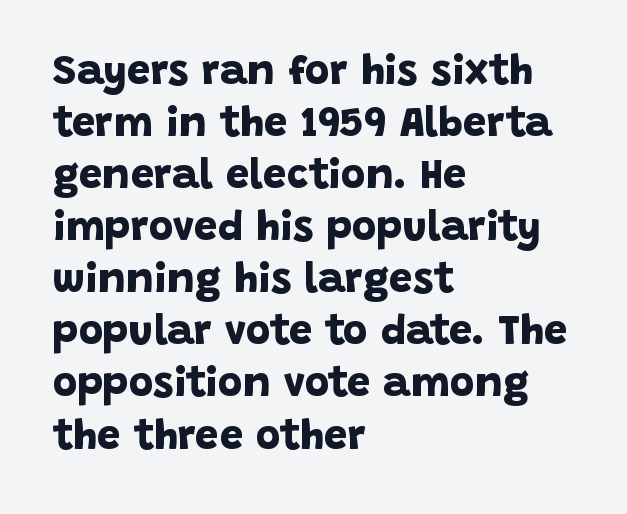
Q: Is the text bold? A: Yes.
Q: Is the typeface a serif or a sans-serif typeface? A: Sans-serif.
Q: Is the text underlined? A: No.
Q: How is the paragraph aligned? A: Left-aligned.
Q: Is the spacing between letters normal or unusually wide? A: Normal.
Q: Width (condensed, normal, or wide)? A: Normal.
Q: Stroke contrast? A: Low.
Q: x-height? A: Large.
Q: Monospaced? A: No.
